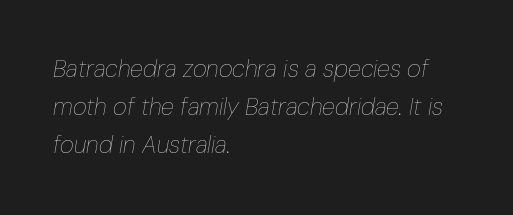
The image shows 24 px text type, italic (leaning right); set left-aligned, normal line spacing (1.59x), normal letter spacing, not underlined.
